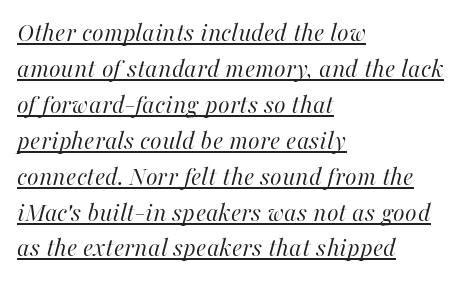
Q: Is the text bold? A: No.
Q: Is the text italic (slanted)? A: Yes, it leans right by about 16 degrees.
Q: Is the text underlined? A: Yes.
Q: How is the paragraph aligned? A: Left-aligned.
Q: Is the spacing between letters normal or unusually wide? A: Normal.
Q: Is the spacing between lines tight, normal or loose? A: Normal.
